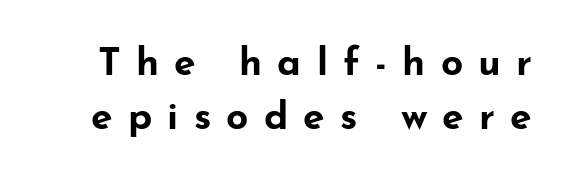
Q: Is the text bold? A: Yes.
Q: Is the text italic (slanted)? A: No, it is upright.
Q: Is the typeface a serif or a sans-serif typeface? A: Sans-serif.
Q: Is the text underlined? A: No.
Q: Is the spacing between letters normal or unusually wide? A: Unusually wide.
Q: Is the spacing between lines tight, normal or loose? A: Normal.
Q: Width (condensed, normal, or wide)? A: Wide.
Q: Stroke contrast? A: Low.
Q: x-height? A: Small.
Q: Monospaced? A: No.
